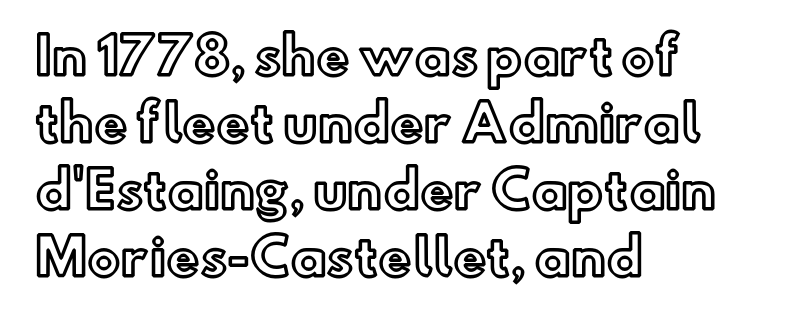
Baseline-to-baseline distance is the conventional proportion of letter height. The ragged edge is on the right, which tells us the setting is flush left. Lines of text with bare space underneath. The typography opts for an upright posture over an oblique one.
